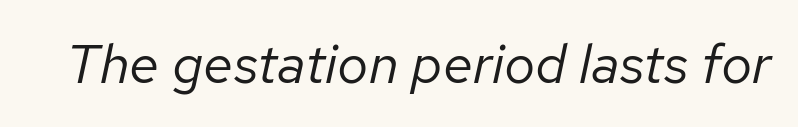
{"italic": "yes", "lean": "right", "slant_degrees": 12, "bold": "no", "weight": "regular", "width": "normal", "stroke_contrast": "low", "x_height": "medium", "monospaced": "no", "underline": "no", "letter_spacing": "normal", "letter_spacing_em": 0.0, "glyph_px": 55}
